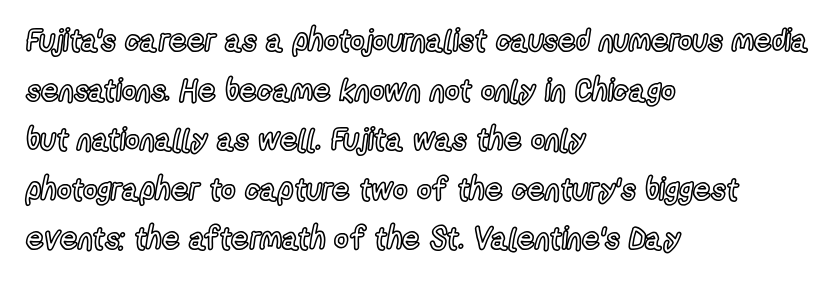
The image shows 31 px condensed type; set left-aligned, normal line spacing (1.6x), normal letter spacing, not underlined; a medium x-height.
